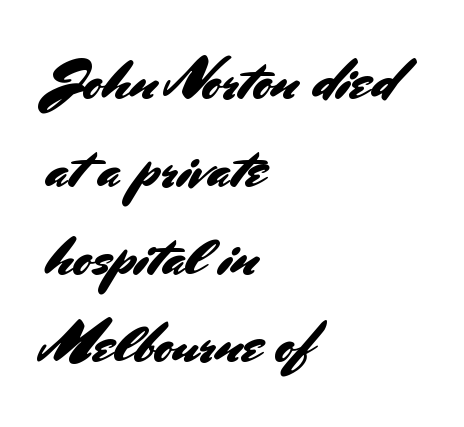
The image shows 57 px sans-serif type; set left-aligned, normal line spacing (1.54x), normal letter spacing, not underlined; medium stroke contrast and a small x-height.
